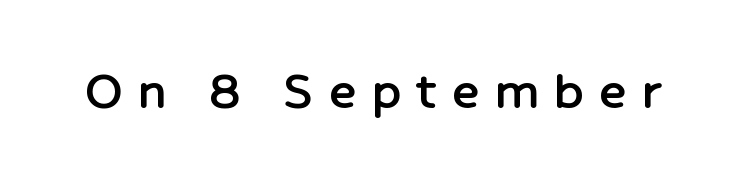
The passage shown is typed in a proportional face where columns would drift. The axis of the letterforms is exactly vertical. Look at the bottom of the vertical strokes: they stop flat, with no serifs. Caption: expanded tracking, letters set apart.
